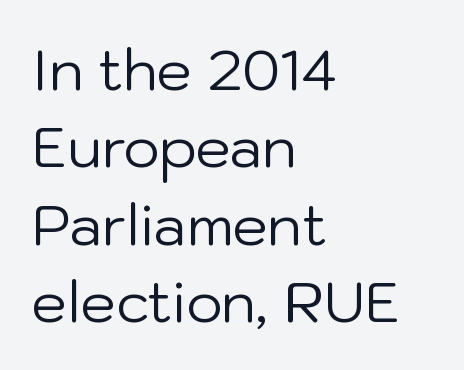
The image shows 56 px regular-weight sans-serif type, upright; set left-aligned, normal line spacing (1.38x), normal letter spacing, not underlined; low stroke contrast and a medium x-height.
